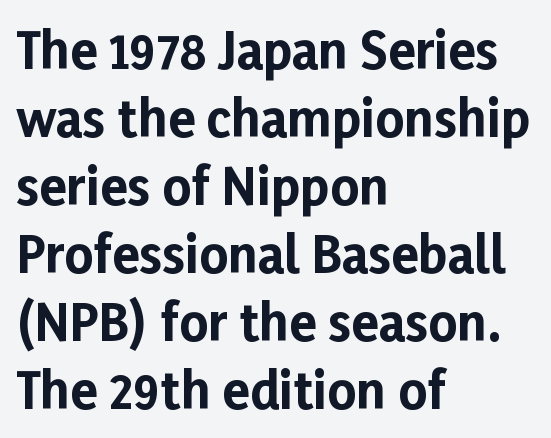
The image shows 50 px bold sans-serif type, upright; set left-aligned, normal line spacing (1.36x), normal letter spacing, not underlined; low stroke contrast and a medium x-height.
